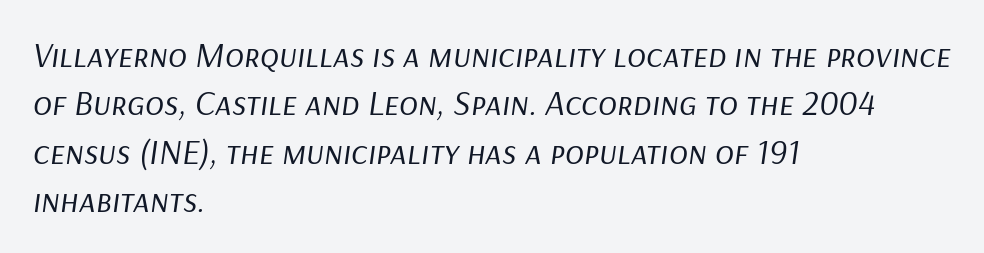
{"italic": "yes", "lean": "right", "slant_degrees": 9, "bold": "no", "weight": "regular", "width": "normal", "stroke_contrast": "low", "x_height": "medium", "monospaced": "no", "underline": "no", "align": "left", "line_spacing": "normal", "line_spacing_ratio": 1.38, "letter_spacing": "normal", "letter_spacing_em": 0.0, "glyph_px": 35}
